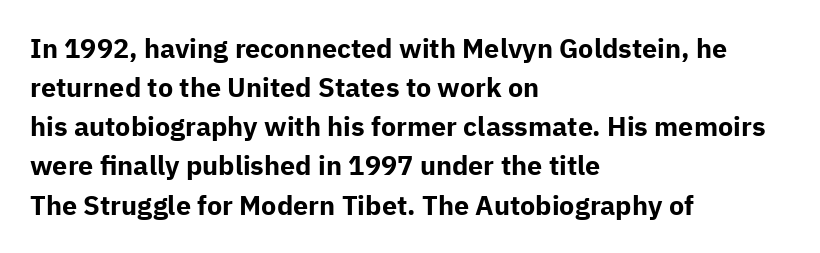
The image shows 27 px bold type, upright; set left-aligned, normal line spacing (1.45x), normal letter spacing, not underlined.
